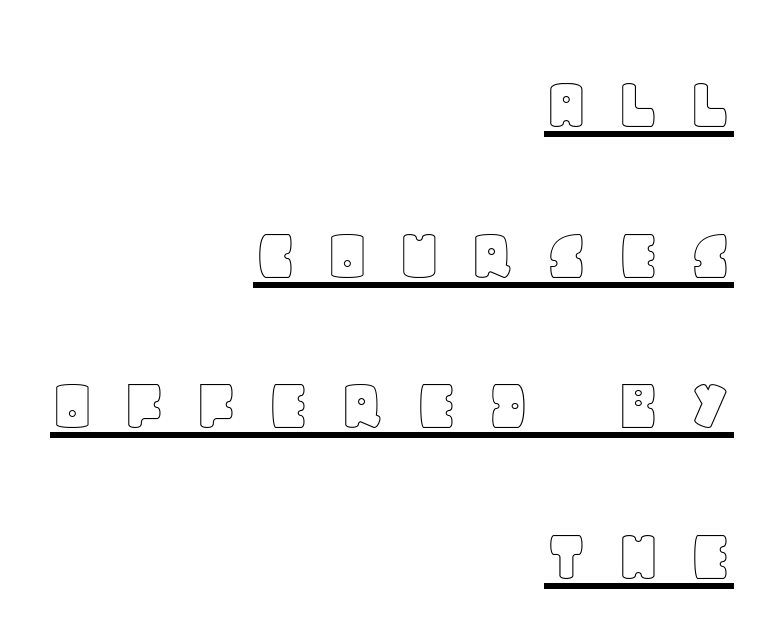
The image shows 78 px text type, upright; set right-aligned, loose line spacing (1.93x), unusually wide letter spacing (+0.35 em), underlined; a large x-height.
